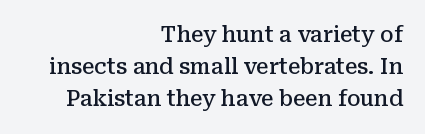
Q: Is the text bold? A: Semi-bold.
Q: Is the text italic (slanted)? A: No, it is upright.
Q: Is the text underlined? A: No.
Q: How is the paragraph aligned? A: Right-aligned.
Q: Is the spacing between letters normal or unusually wide? A: Normal.
Q: Is the spacing between lines tight, normal or loose? A: Normal.
